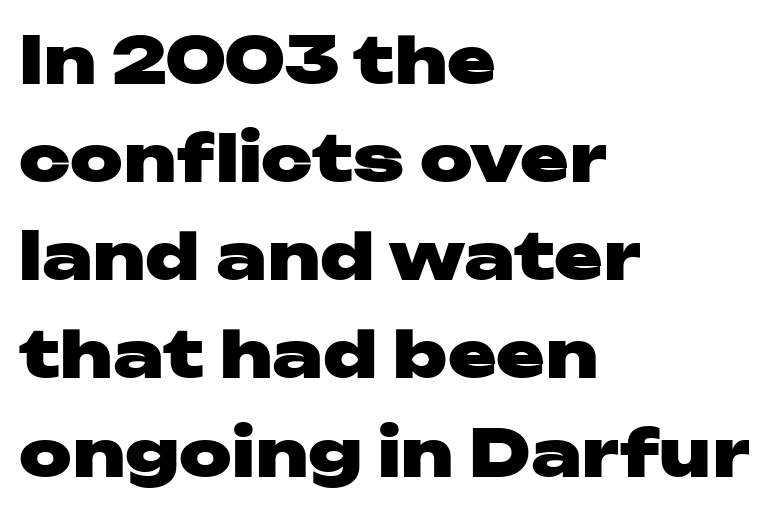
The image shows 65 px heavy, wide sans-serif type, upright; set left-aligned, normal line spacing (1.51x), normal letter spacing, not underlined; low stroke contrast and a medium x-height.
